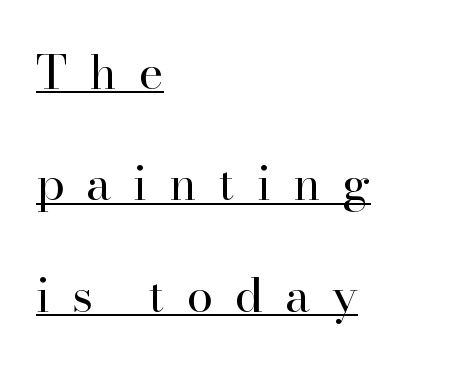
Q: Is the text bold? A: No.
Q: Is the text italic (slanted)? A: No, it is upright.
Q: Is the typeface a serif or a sans-serif typeface? A: Serif.
Q: Is the text underlined? A: Yes.
Q: How is the paragraph aligned? A: Left-aligned.
Q: Is the spacing between letters normal or unusually wide? A: Unusually wide.
Q: Is the spacing between lines tight, normal or loose? A: Loose.
Q: Width (condensed, normal, or wide)? A: Normal.
Q: Stroke contrast? A: High.
Q: x-height? A: Small.
Q: Monospaced? A: No.
